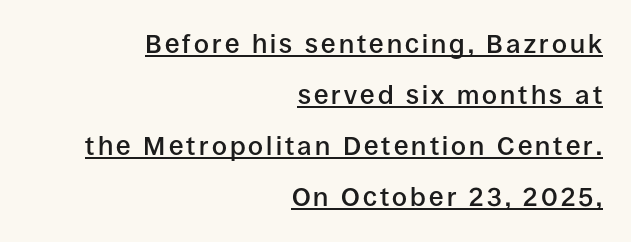
Q: Is the text bold? A: Semi-bold.
Q: Is the text italic (slanted)? A: No, it is upright.
Q: Is the text underlined? A: Yes.
Q: How is the paragraph aligned? A: Right-aligned.
Q: Is the spacing between lines tight, normal or loose? A: Loose.
